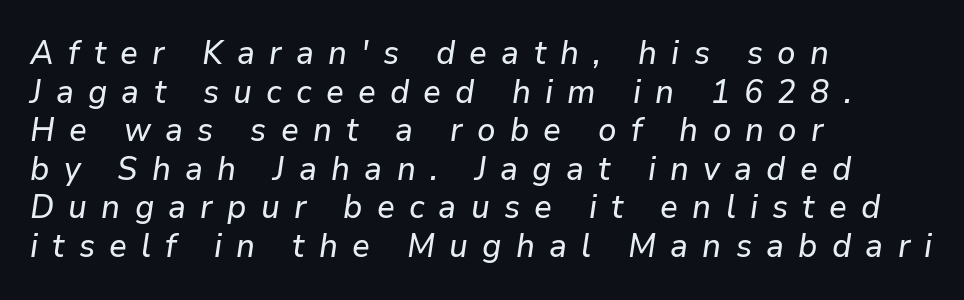
Q: Is the text italic (slanted)? A: Yes, it leans right by about 9 degrees.
Q: Is the text underlined? A: No.
Q: How is the paragraph aligned? A: Left-aligned.
Q: Is the spacing between letters normal or unusually wide? A: Unusually wide.
Q: Width (condensed, normal, or wide)? A: Normal.
Q: Stroke contrast? A: Low.
Q: x-height? A: Medium.
Q: Monospaced? A: No.
